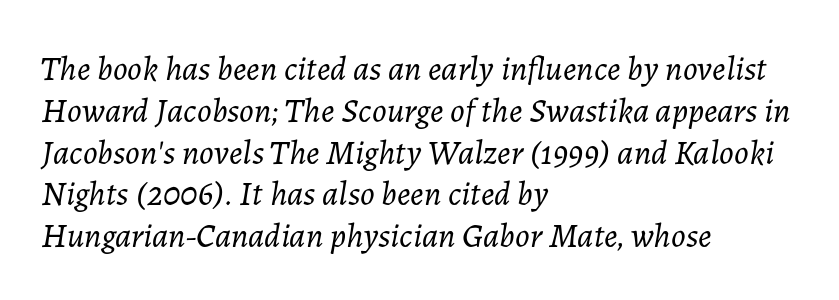
Q: Is the text bold? A: No.
Q: Is the text italic (slanted)? A: Yes, it leans right by about 7 degrees.
Q: Is the text underlined? A: No.
Q: How is the paragraph aligned? A: Left-aligned.
Q: Is the spacing between letters normal or unusually wide? A: Normal.
Q: Width (condensed, normal, or wide)? A: Normal.
Q: Stroke contrast? A: Low.
Q: x-height? A: Medium.
Q: Monospaced? A: No.
